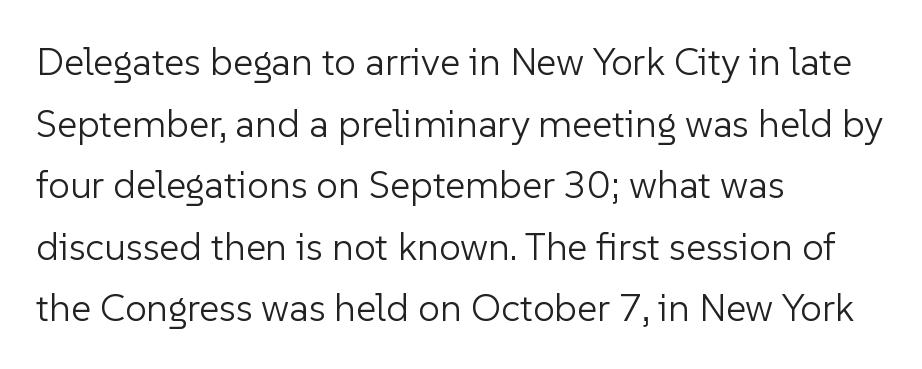
The image shows 39 px light sans-serif type, upright; set left-aligned, normal line spacing (1.58x), normal letter spacing, not underlined; low stroke contrast and a medium x-height.
